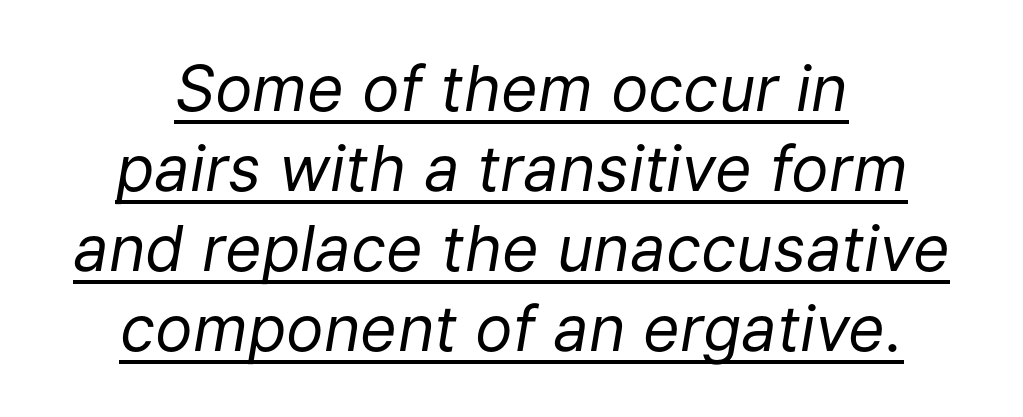
Q: Is the text bold? A: No.
Q: Is the text italic (slanted)? A: Yes, it leans right by about 9 degrees.
Q: Is the text underlined? A: Yes.
Q: How is the paragraph aligned? A: Centered.
Q: Is the spacing between letters normal or unusually wide? A: Normal.
Q: Is the spacing between lines tight, normal or loose? A: Normal.
Q: Width (condensed, normal, or wide)? A: Normal.
Q: Stroke contrast? A: Low.
Q: x-height? A: Medium.
Q: Monospaced? A: No.
